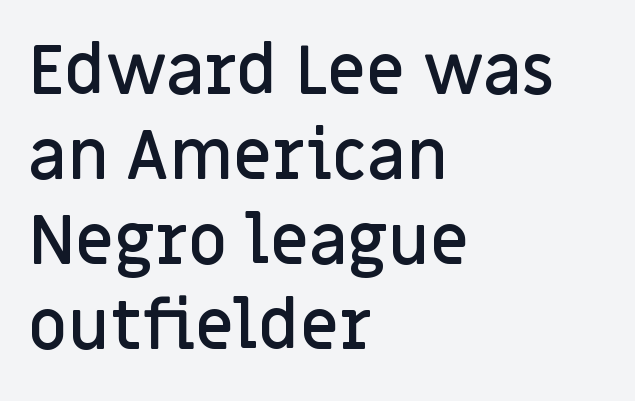
These lines carry some extra weight — a demibold, not a full bold. Descenders are the only things crossing below the line. The lines sit at an ordinary, default distance from one another. Students, note that the glyphs here touch the page at normal intervals. This is sans-serif lettering, the kind often seen on screens and signage.
